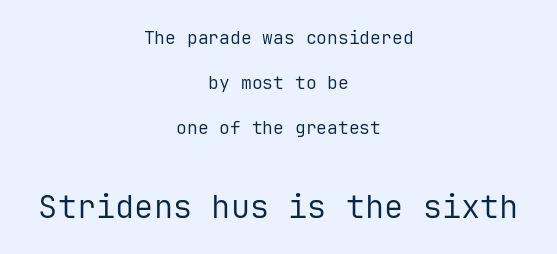
The image shows 32 px regular-weight sans-serif type, upright, monospaced; set centered, loose line spacing (2.49x), normal letter spacing, not underlined; the second (bottom) block is 1.78x larger; low stroke contrast and a medium x-height.
